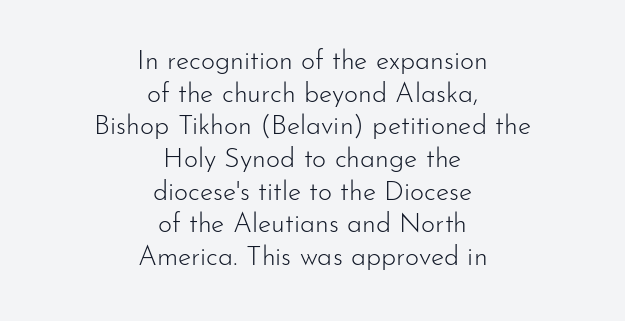
What stands out about the letter spacing? Nothing — it is the standard amount. Nothing heavy about these letters — not bold at all. The baseline area is clear. Every character sits straight up, as roman type does. Which margin do the lines hug? Neither — every line sits in the middle.
